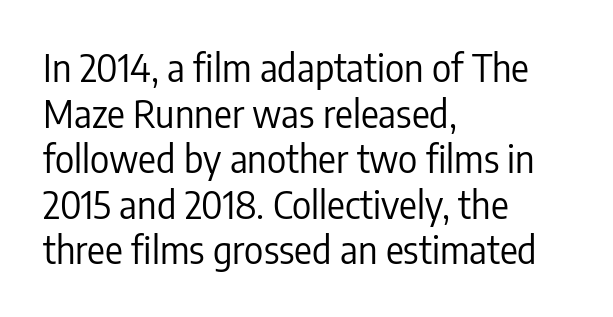
A bare baseline throughout the passage. Quick note: not italic, upright. This sample has the flowing, uneven cadence of proportional lettering. This sample uses a sans-serif face. Tracking here is standard; glyphs follow each other at the usual distance. Line starts are locked; line ends wander.
